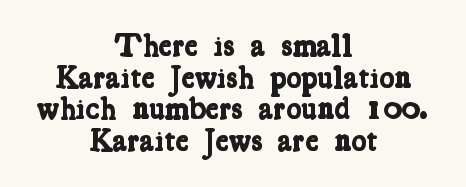
Q: Is the text bold? A: Yes.
Q: Is the typeface a serif or a sans-serif typeface? A: Serif.
Q: Is the text underlined? A: No.
Q: How is the paragraph aligned? A: Centered.
Q: Is the spacing between letters normal or unusually wide? A: Normal.
Q: Is the spacing between lines tight, normal or loose? A: Tight.
Q: Width (condensed, normal, or wide)? A: Condensed.
Q: Stroke contrast? A: Low.
Q: x-height? A: Medium.
Q: Monospaced? A: No.
